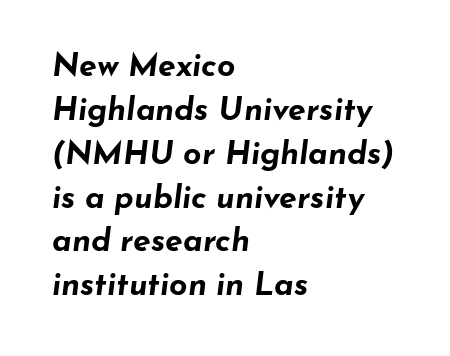
The image shows 32 px bold, wide type, italic (leaning right); set left-aligned, normal line spacing (1.37x), normal letter spacing, not underlined; low stroke contrast and a small x-height.
